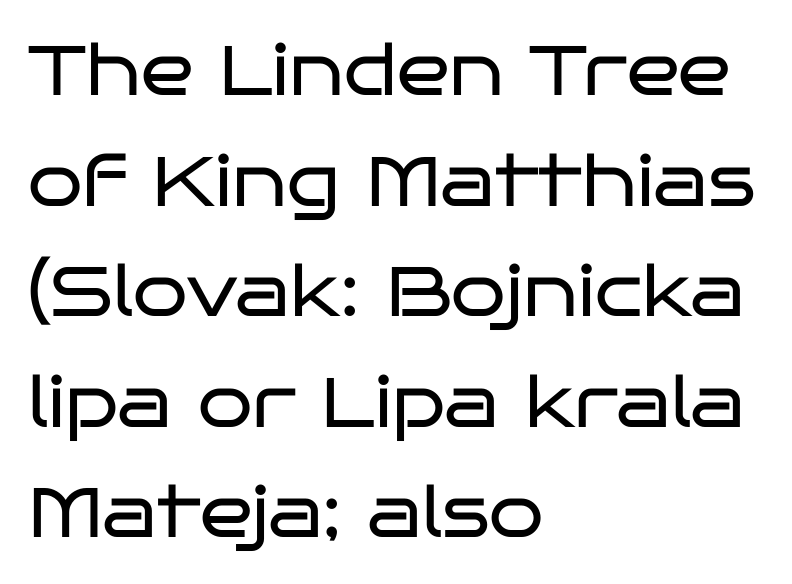
The passage shown is not bold in any degree. The paragraph shown leans on its left margin. The letters sit at their default tracking, neither squeezed nor spread. The face used here is proportionally spaced, like ordinary book or web type. Is this a sans? Yes — the strokes have no serifs.
